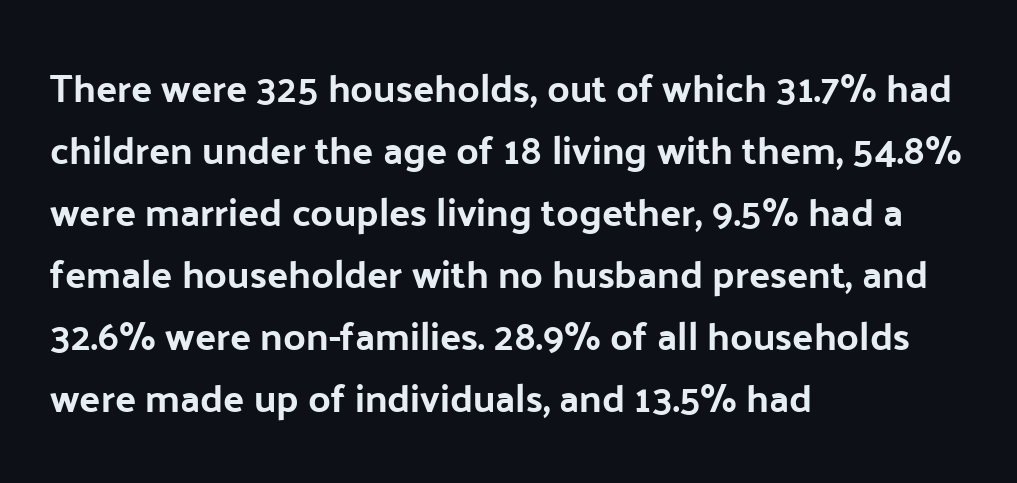
The gaps between neighbouring characters are ordinary and unremarkable. The lines in this sample share a left origin and differ only in where they stop. You could not count columns in this text — the font is proportionally spaced. The space between consecutive lines is moderate. Descenders are the only things crossing below the line. The lettering holds an erect, upright posture throughout.
